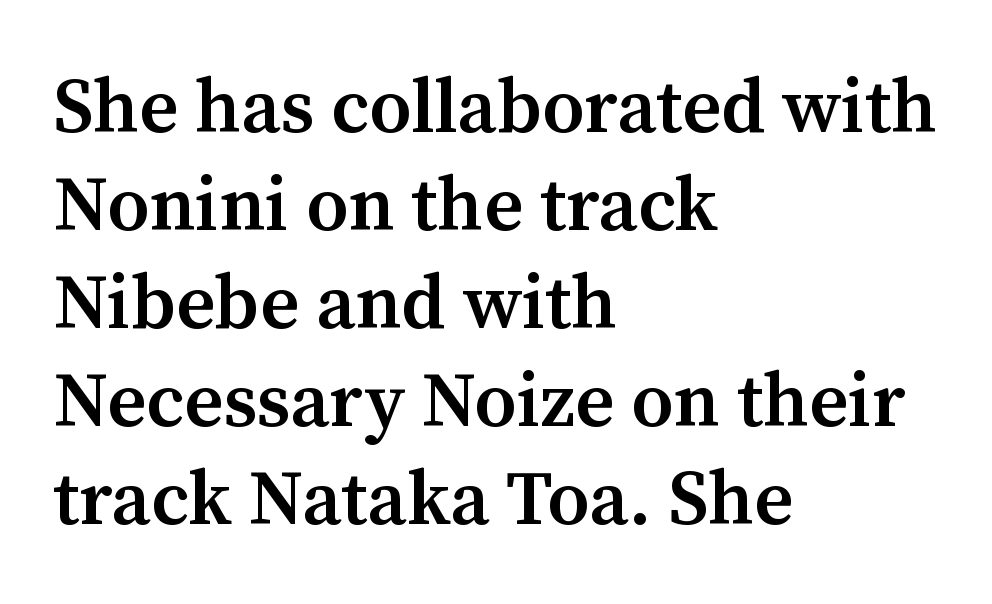
{"serif": "yes", "italic": "no", "bold": "semi", "weight": "semibold", "width": "normal", "stroke_contrast": "medium", "x_height": "medium", "monospaced": "no", "underline": "no", "align": "left", "line_spacing": "normal", "line_spacing_ratio": 1.29, "letter_spacing": "normal", "letter_spacing_em": 0.0, "glyph_px": 76}
